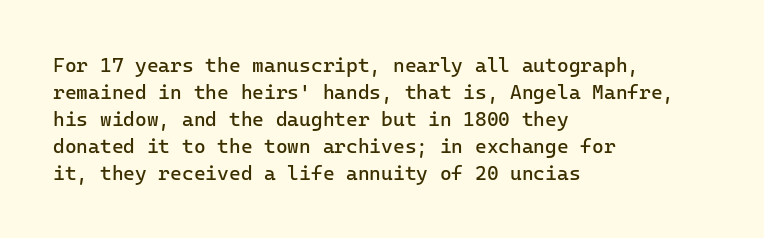
The image shows 20 px text type, upright; set left-aligned, normal line spacing (1.35x), normal letter spacing, not underlined.
